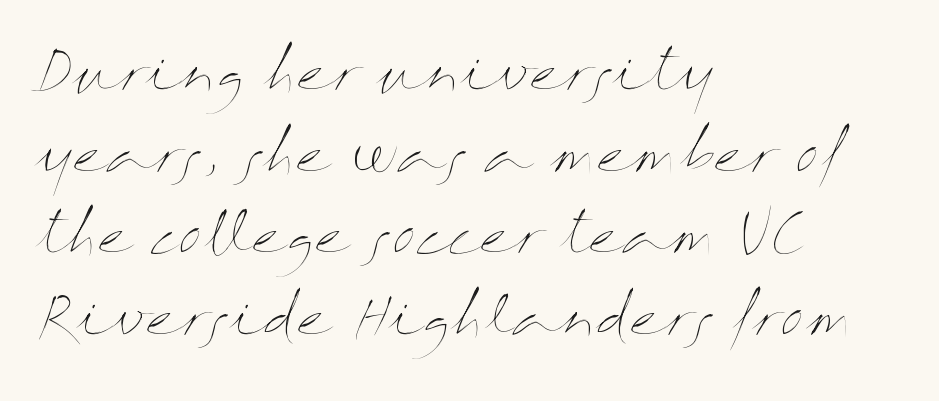
Line starts are locked; line ends wander. This reads as an unemphasized weight, regular at the heaviest. This sample uses plain, unmodified letter spacing. A typesetter would call this leading conventional body-copy spacing.
